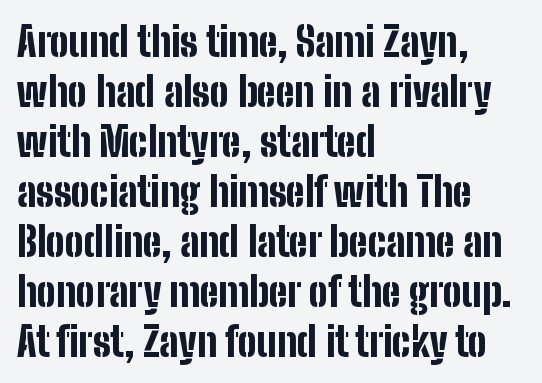
The characters display no serif detailing; their extremities are plain. Teacher's note: observe the even left margin — that is flush-left alignment. Stroke thickness is high; the sample reads as a true bold. Varying glyph widths throughout — classic text-font behaviour. A typesetter would call this leading conventional body-copy spacing.
